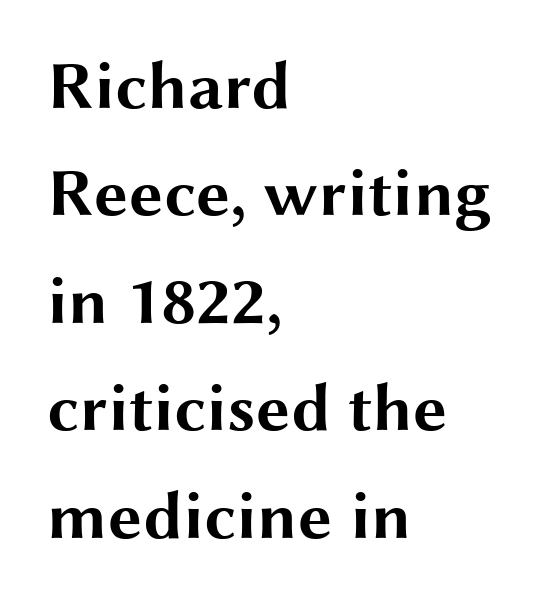
Q: Is the text bold? A: Yes.
Q: Is the text italic (slanted)? A: No, it is upright.
Q: Is the typeface a serif or a sans-serif typeface? A: Sans-serif.
Q: Is the text underlined? A: No.
Q: How is the paragraph aligned? A: Left-aligned.
Q: Is the spacing between letters normal or unusually wide? A: Normal.
Q: Is the spacing between lines tight, normal or loose? A: Normal.
Q: Width (condensed, normal, or wide)? A: Wide.
Q: Stroke contrast? A: Medium.
Q: x-height? A: Medium.
Q: Monospaced? A: No.
